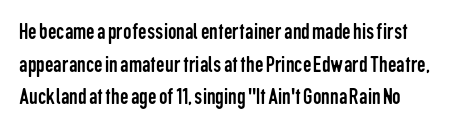
Lines of text with bare space underneath. The letters look calm and open, with moderate or lighter stems. There is no visible air inserted between adjacent glyphs. Italic? Not at all — the glyphs are vertical. Compared with typical paragraphs, the rows here are spaced about the same.
